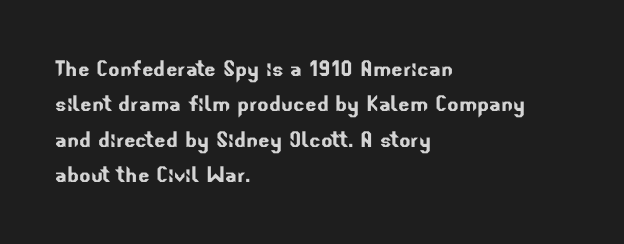
Leftover space on each line is placed entirely after the last word. Short note: letters normally spaced. The zone under the glyphs is completely vacant. What's the leading like? Ordinary, nothing unusual.
